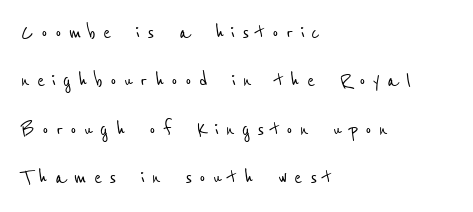
The image shows 24 px text type; set left-aligned, loose line spacing (2.02x), unusually wide letter spacing (+0.3 em), not underlined.
